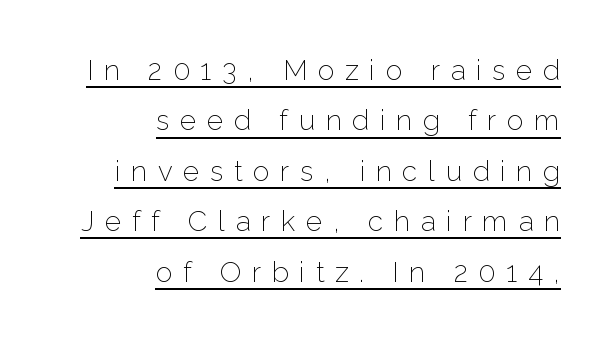
Q: Is the text bold? A: No.
Q: Is the text italic (slanted)? A: No, it is upright.
Q: Is the typeface a serif or a sans-serif typeface? A: Sans-serif.
Q: Is the text underlined? A: Yes.
Q: How is the paragraph aligned? A: Right-aligned.
Q: Is the spacing between letters normal or unusually wide? A: Unusually wide.
Q: Width (condensed, normal, or wide)? A: Normal.
Q: Stroke contrast? A: Low.
Q: x-height? A: Medium.
Q: Monospaced? A: No.
